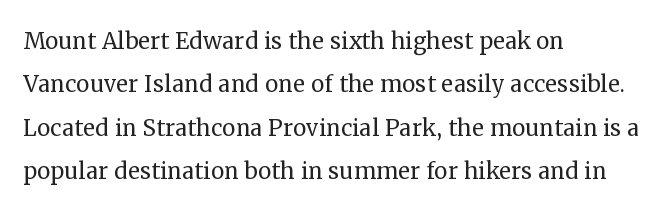
The ragged edge is on the right, which tells us the setting is flush left. The line-height multiplier appears to be the usual default. Looks like regular typesetting: each glyph gets only the width it needs. Does extra space separate the letters? No, they use regular spacing. This is not heavy type; no bold has been used. The specimen omits any rule beneath the text block's lines.
